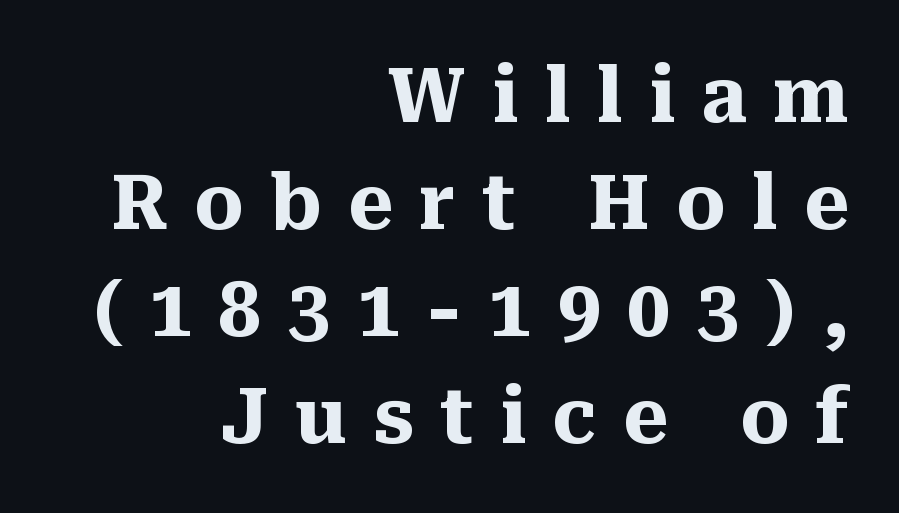
The image shows 77 px heavy serif type, upright; set right-aligned, normal line spacing (1.39x), unusually wide letter spacing (+0.34 em), not underlined; medium stroke contrast and a medium x-height.
